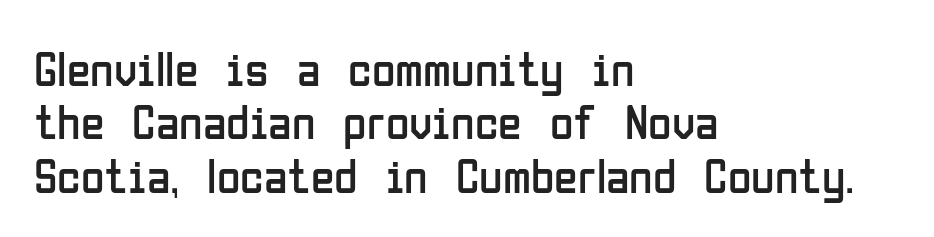
The image shows 48 px regular-weight, condensed sans-serif type, upright; set left-aligned, tight line spacing (1.11x), normal letter spacing, not underlined; low stroke contrast and a medium x-height.
